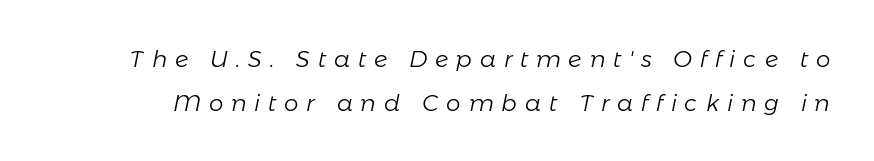
Q: Is the text bold? A: No.
Q: Is the text italic (slanted)? A: Yes, it leans right by about 11 degrees.
Q: Is the text underlined? A: No.
Q: Is the spacing between letters normal or unusually wide? A: Unusually wide.
Q: Is the spacing between lines tight, normal or loose? A: Loose.
